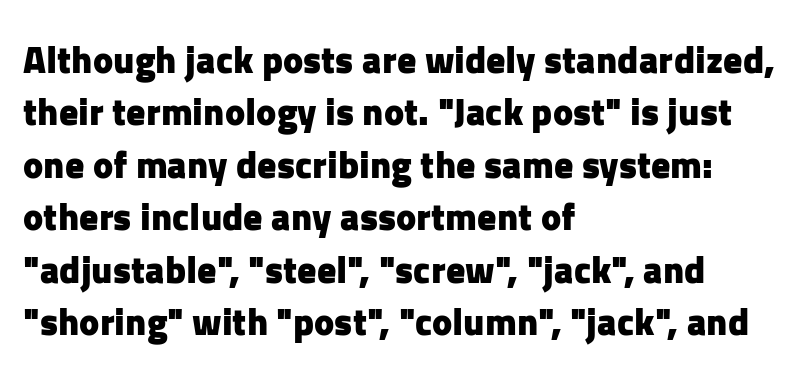
{"serif": "no", "italic": "no", "bold": "yes", "weight": "heavy", "width": "normal", "stroke_contrast": "low", "x_height": "medium", "monospaced": "no", "underline": "no", "align": "left", "line_spacing": "normal", "line_spacing_ratio": 1.38, "letter_spacing": "normal", "letter_spacing_em": 0.0, "glyph_px": 38}
